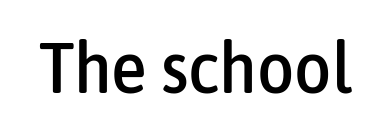
In terms of posture, this sample is upright. The text was rendered using a sans face with plain stroke endings. In terms of letterspacing, this is plain default setting. These lines are rendered in a variable-pitch font. Decoration check: the copy has no underline.
